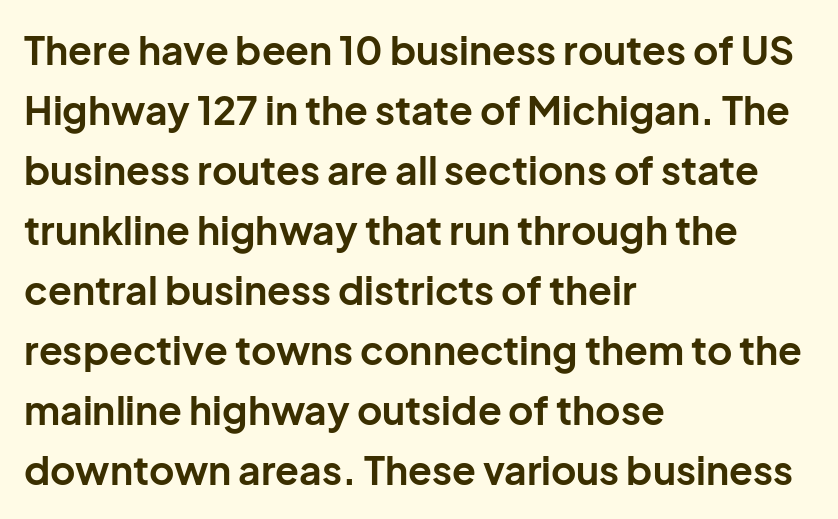
Q: Is the text bold? A: Yes.
Q: Is the text italic (slanted)? A: No, it is upright.
Q: Is the typeface a serif or a sans-serif typeface? A: Sans-serif.
Q: Is the text underlined? A: No.
Q: How is the paragraph aligned? A: Left-aligned.
Q: Is the spacing between letters normal or unusually wide? A: Normal.
Q: Is the spacing between lines tight, normal or loose? A: Normal.
Q: Width (condensed, normal, or wide)? A: Normal.
Q: Stroke contrast? A: Low.
Q: x-height? A: Medium.
Q: Monospaced? A: No.
